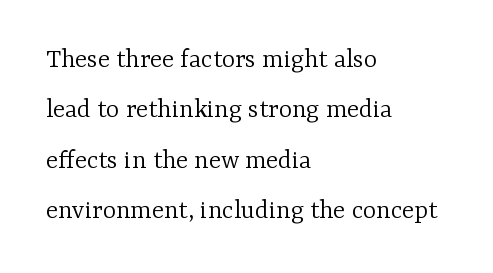
{"serif": "yes", "italic": "no", "bold": "no", "weight": "light", "width": "normal", "stroke_contrast": "low", "x_height": "medium", "monospaced": "no", "underline": "no", "align": "left", "line_spacing_ratio": 1.8, "letter_spacing": "normal", "letter_spacing_em": 0.0, "glyph_px": 28}
